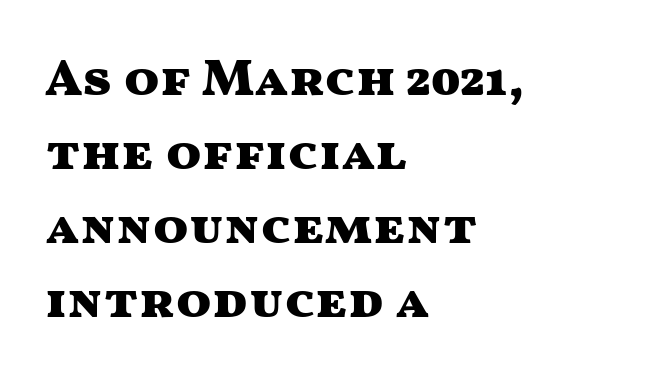
{"serif": "no", "italic": "no", "bold": "yes", "weight": "heavy", "width": "wide", "stroke_contrast": "medium", "x_height": "medium", "monospaced": "no", "underline": "no", "align": "left", "line_spacing": "normal", "line_spacing_ratio": 1.42, "letter_spacing": "normal", "letter_spacing_em": 0.0, "glyph_px": 52}
